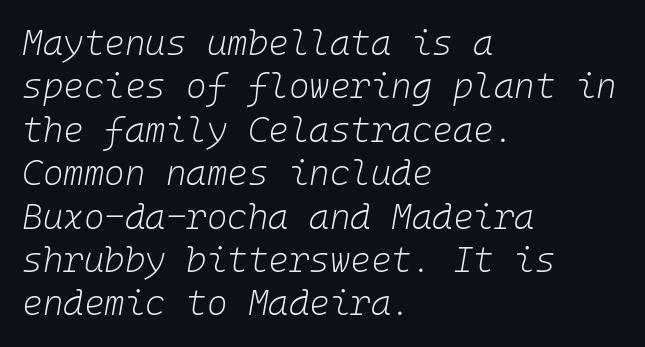
The image shows 35 px light type, italic (leaning right), monospaced; set left-aligned, line spacing 1.24x, normal letter spacing, not underlined; low stroke contrast and a medium x-height.
